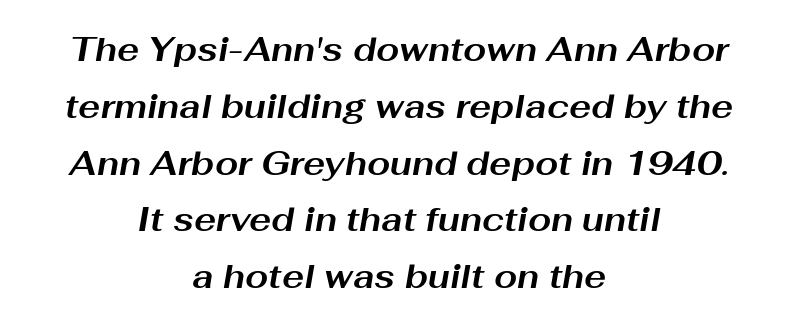
In terms of letterspacing, this is plain default setting. This rendering features lettering with no underline. Emphasis by weight is at full strength: bold. Is the block centered? Yes — each line is placed symmetrically about the middle. The passage shown leans; its letterforms are oblique. You could not count columns in this text — the font is proportionally spaced.
